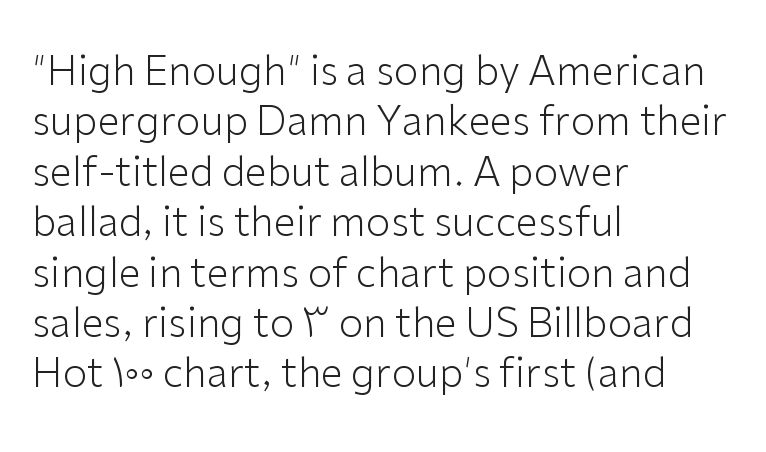
Q: Is the text bold? A: No.
Q: Is the text italic (slanted)? A: No, it is upright.
Q: Is the typeface a serif or a sans-serif typeface? A: Sans-serif.
Q: Is the text underlined? A: No.
Q: How is the paragraph aligned? A: Left-aligned.
Q: Is the spacing between letters normal or unusually wide? A: Normal.
Q: Is the spacing between lines tight, normal or loose? A: Normal.
Q: Width (condensed, normal, or wide)? A: Normal.
Q: Stroke contrast? A: Low.
Q: x-height? A: Medium.
Q: Monospaced? A: No.
